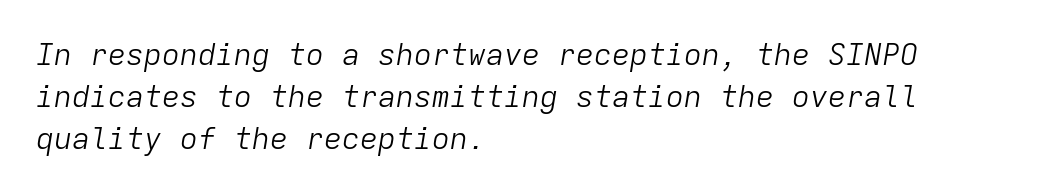
{"italic": "yes", "lean": "right", "slant_degrees": 9, "bold": "no", "weight": "light", "width": "normal", "stroke_contrast": "low", "x_height": "medium", "monospaced": "yes", "underline": "no", "align": "left", "line_spacing": "normal", "line_spacing_ratio": 1.4, "letter_spacing": "normal", "letter_spacing_em": 0.0, "glyph_px": 30}
